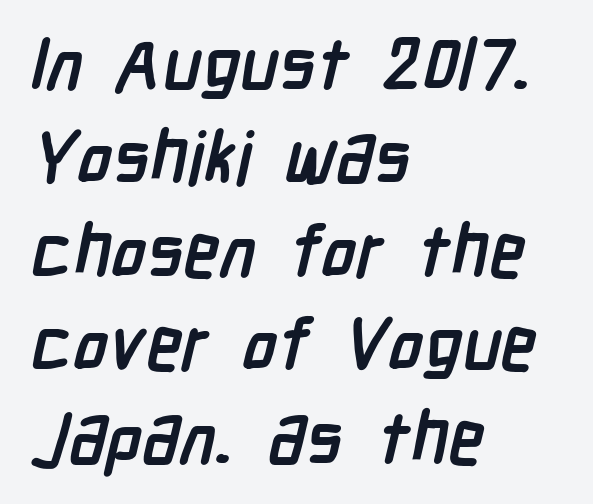
Q: Is the text bold? A: Yes.
Q: Is the typeface a serif or a sans-serif typeface? A: Sans-serif.
Q: Is the text underlined? A: No.
Q: How is the paragraph aligned? A: Left-aligned.
Q: Is the spacing between letters normal or unusually wide? A: Normal.
Q: Is the spacing between lines tight, normal or loose? A: Normal.
Q: Width (condensed, normal, or wide)? A: Condensed.
Q: Stroke contrast? A: Low.
Q: x-height? A: Medium.
Q: Monospaced? A: No.
